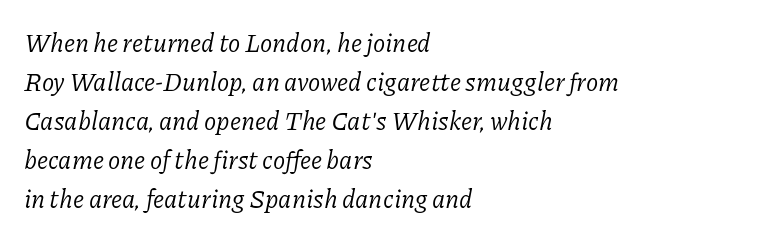
The image shows 25 px text type, italic (leaning right); set left-aligned, normal line spacing (1.56x), normal letter spacing, not underlined.
